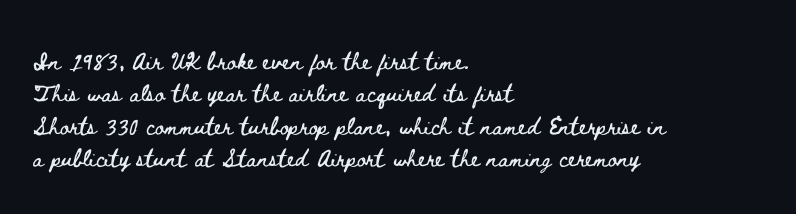
Bare-footed words on every line. The space between consecutive lines is moderate. Caption: standard tracking, unaltered. The text block is weighted toward the left margin, trailing off unevenly rightward.
